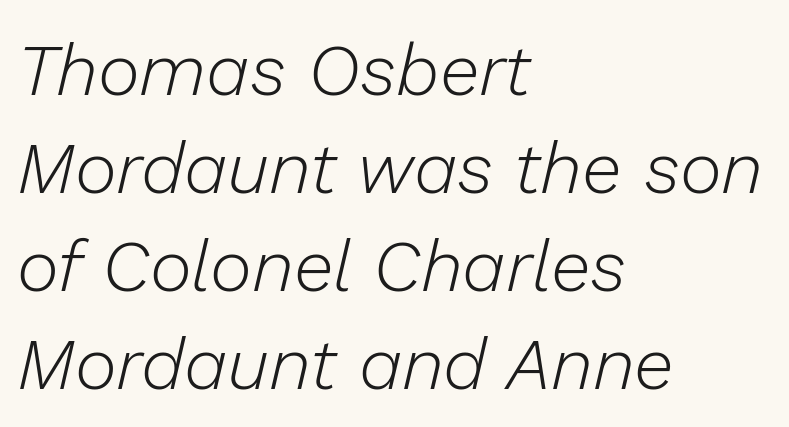
{"italic": "yes", "lean": "right", "slant_degrees": 13, "bold": "no", "weight": "light", "width": "normal", "stroke_contrast": "low", "x_height": "medium", "monospaced": "no", "underline": "no", "align": "left", "line_spacing": "normal", "line_spacing_ratio": 1.36, "letter_spacing": "normal", "letter_spacing_em": 0.0, "glyph_px": 72}
